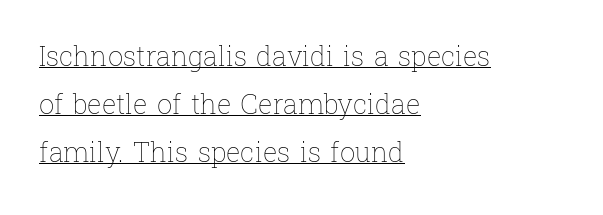
Notice how the stems are strictly vertical — no italics here. Compared with undecorated copy, this sample adds a rule below the words. Is the block centered? No — it sits flush against the left margin. Bold? No — there's no thickening of the strokes.
